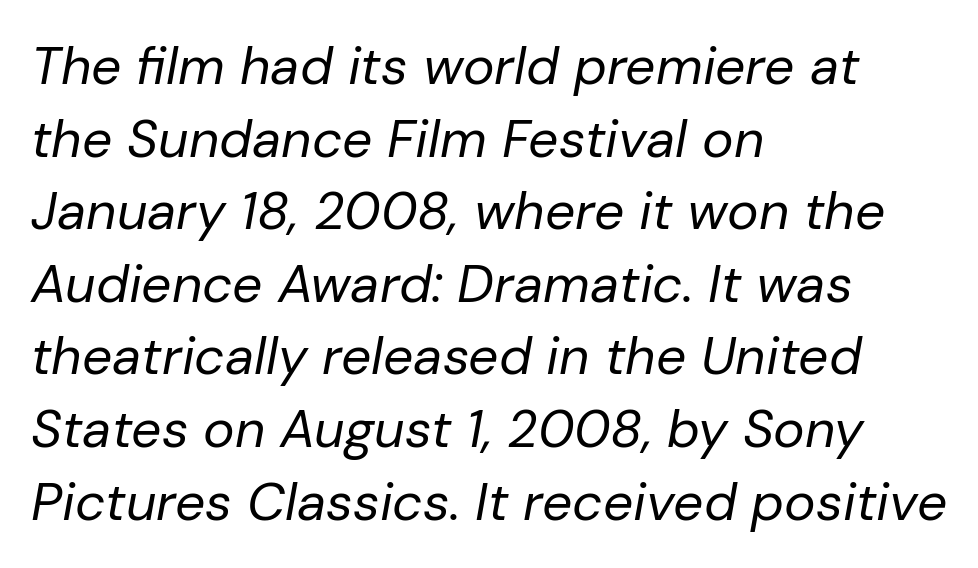
Q: Is the text bold? A: No.
Q: Is the text italic (slanted)? A: Yes, it leans right by about 10 degrees.
Q: Is the text underlined? A: No.
Q: How is the paragraph aligned? A: Left-aligned.
Q: Is the spacing between letters normal or unusually wide? A: Normal.
Q: Is the spacing between lines tight, normal or loose? A: Normal.
Q: Width (condensed, normal, or wide)? A: Normal.
Q: Stroke contrast? A: Low.
Q: x-height? A: Medium.
Q: Monospaced? A: No.
